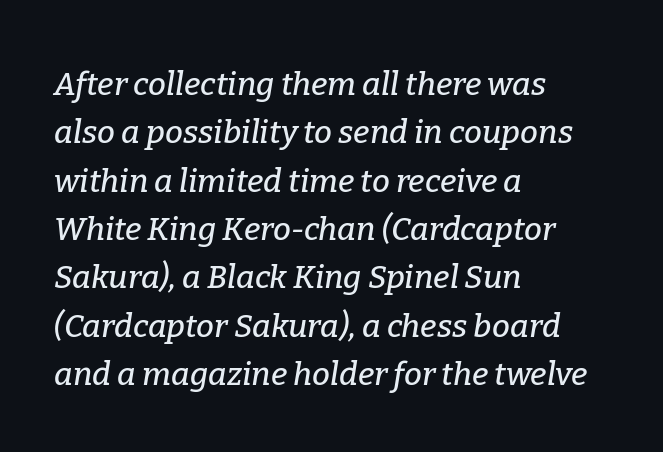
The image shows 32 px serif type, italic (leaning right); set left-aligned, normal line spacing (1.51x), normal letter spacing, not underlined; low stroke contrast and a medium x-height.
